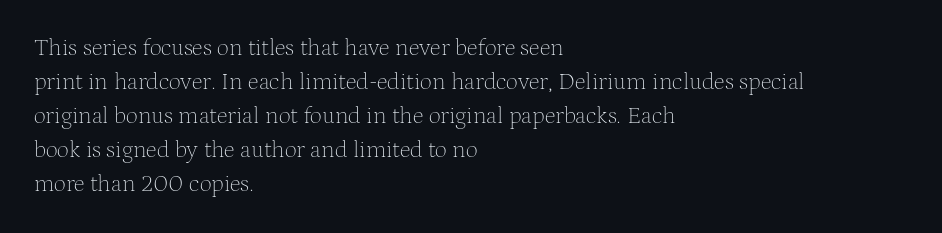
Q: Is the text bold? A: No.
Q: Is the text italic (slanted)? A: No, it is upright.
Q: Is the text underlined? A: No.
Q: How is the paragraph aligned? A: Left-aligned.
Q: Is the spacing between letters normal or unusually wide? A: Normal.
Q: Is the spacing between lines tight, normal or loose? A: Normal.
